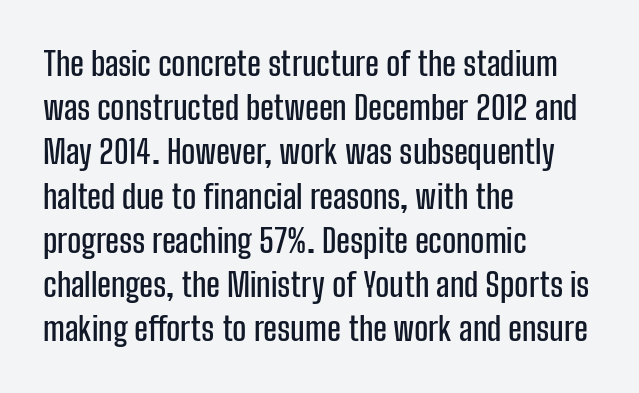
Normally led — the rows are evenly, conventionally spaced. Look at the tracking — it's just the regular setting, nothing added. A bare baseline throughout the passage. The typesetter chose a ragged-right arrangement here. Italic? Not at all — the glyphs are vertical. The designer went with a sans here, leaving each stem footless.
